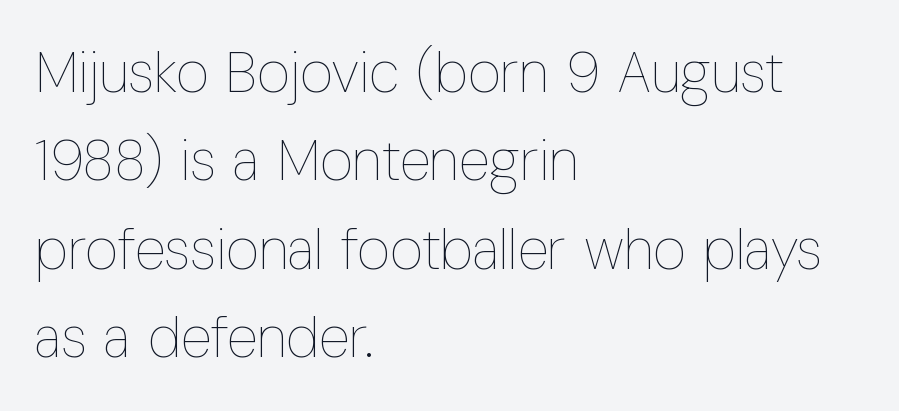
Has an underline been added? It has not. Spacing verdict: proportional, widths tailored to each character. Reading down the column, the eye jumps a familiar distance to each next line. This sample is left-justified, so line endings fall wherever the words run out.
